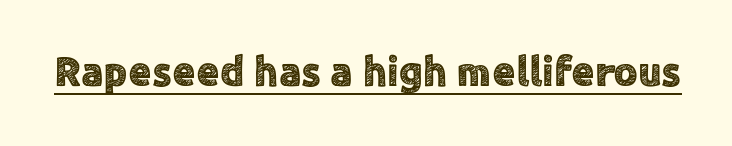
The image shows 42 px sans-serif type, upright; set normal letter spacing, underlined; a medium x-height.
